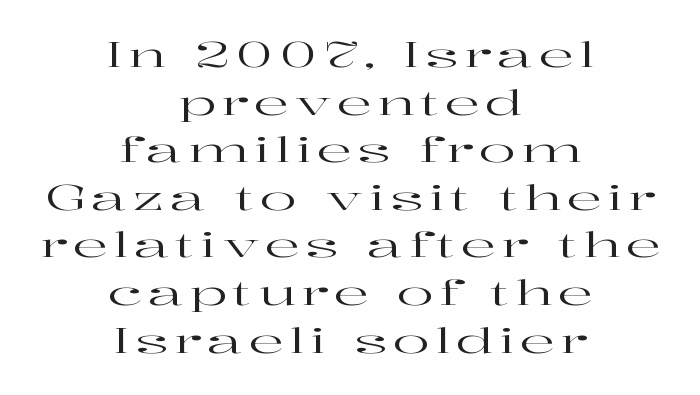
Q: Is the text italic (slanted)? A: No, it is upright.
Q: Is the typeface a serif or a sans-serif typeface? A: Serif.
Q: Is the text underlined? A: No.
Q: How is the paragraph aligned? A: Centered.
Q: Is the spacing between lines tight, normal or loose? A: Normal.
Q: Width (condensed, normal, or wide)? A: Wide.
Q: Stroke contrast? A: High.
Q: x-height? A: Medium.
Q: Monospaced? A: No.
